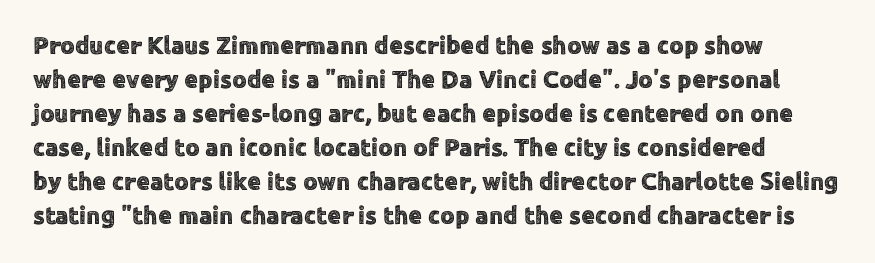
This is the regular roman posture of the typeface. Caption: standard tracking, unaltered. This rendering features lettering with no underline. Baseline-to-baseline distance is the conventional proportion of letter height.
